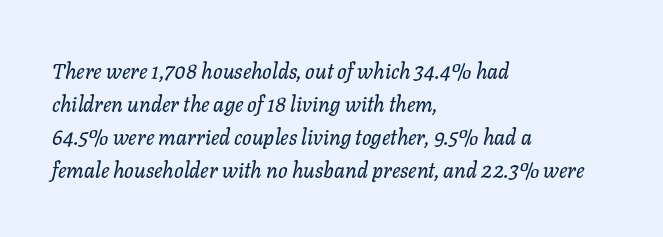
The line-height multiplier appears to be the usual default. Anything drawn beneath the words? Only blank space. Compared with a centered layout, this one pins lines to the left instead. The lettering tilts uniformly, giving the passage an italic look. There is no visible air inserted between adjacent glyphs.
